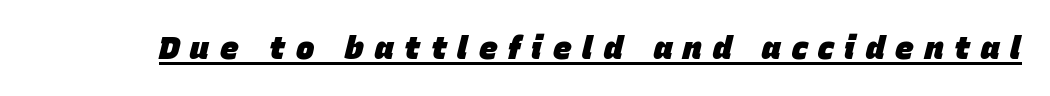
Q: Is the text bold? A: Yes.
Q: Is the text italic (slanted)? A: Yes, it leans right by about 15 degrees.
Q: Is the text underlined? A: Yes.
Q: Is the spacing between letters normal or unusually wide? A: Unusually wide.
Q: Width (condensed, normal, or wide)? A: Normal.
Q: Stroke contrast? A: Low.
Q: x-height? A: Large.
Q: Monospaced? A: No.
